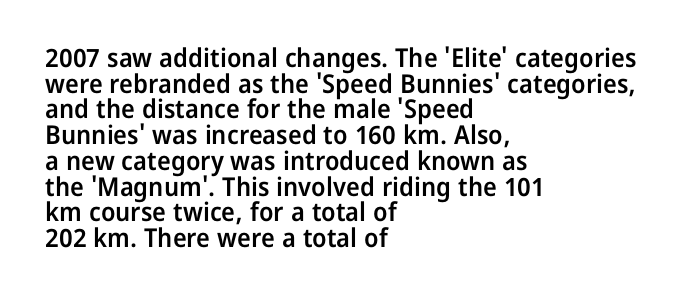
Q: Is the text bold? A: Semi-bold.
Q: Is the text italic (slanted)? A: No, it is upright.
Q: Is the text underlined? A: No.
Q: How is the paragraph aligned? A: Left-aligned.
Q: Is the spacing between letters normal or unusually wide? A: Normal.
Q: Is the spacing between lines tight, normal or loose? A: Tight.
